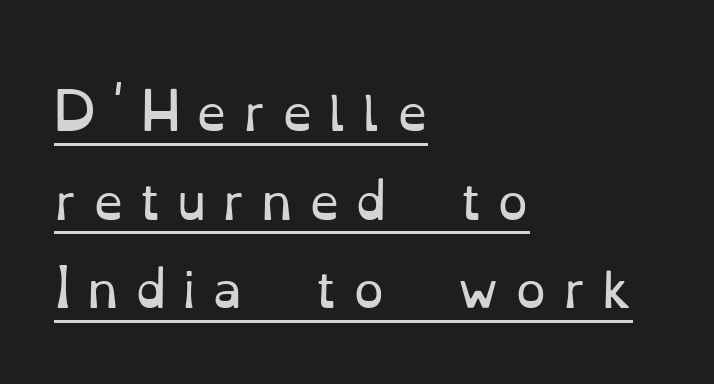
Letterform terminals end in serifs throughout the passage. Compared with typical body copy, the letter spacing here is much looser. Descenders here cross a horizontal rule under the line. Do the letters lean? They stand straight. This sample has the flowing, uneven cadence of proportional lettering. This is not heavy type; no bold has been used.
